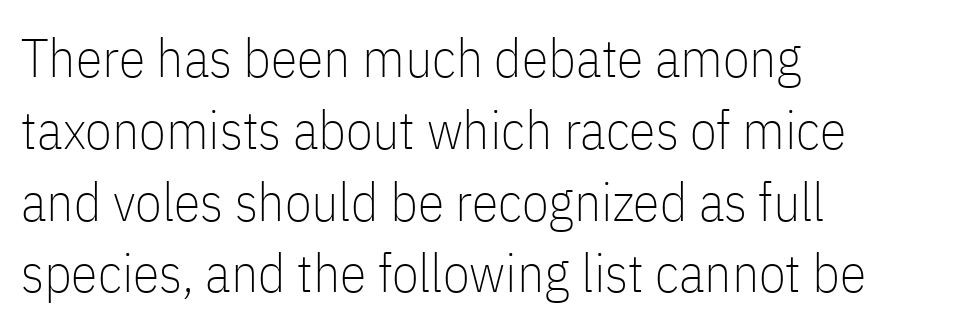
Q: Is the text bold? A: No.
Q: Is the text italic (slanted)? A: No, it is upright.
Q: Is the typeface a serif or a sans-serif typeface? A: Sans-serif.
Q: Is the text underlined? A: No.
Q: How is the paragraph aligned? A: Left-aligned.
Q: Is the spacing between letters normal or unusually wide? A: Normal.
Q: Is the spacing between lines tight, normal or loose? A: Normal.
Q: Width (condensed, normal, or wide)? A: Condensed.
Q: Stroke contrast? A: Low.
Q: x-height? A: Medium.
Q: Monospaced? A: No.
